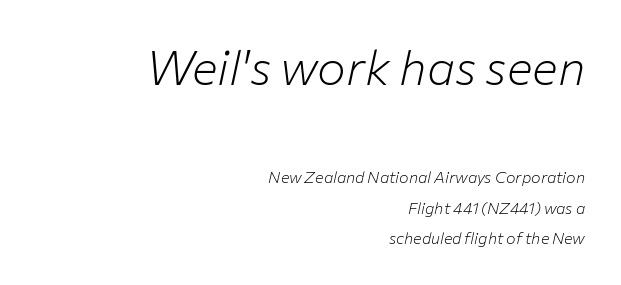
The image shows 48 px light type, italic (leaning right); set right-aligned, loose line spacing (1.91x), normal letter spacing, not underlined; the first (top) block is 3.0x larger; low stroke contrast and a medium x-height.
